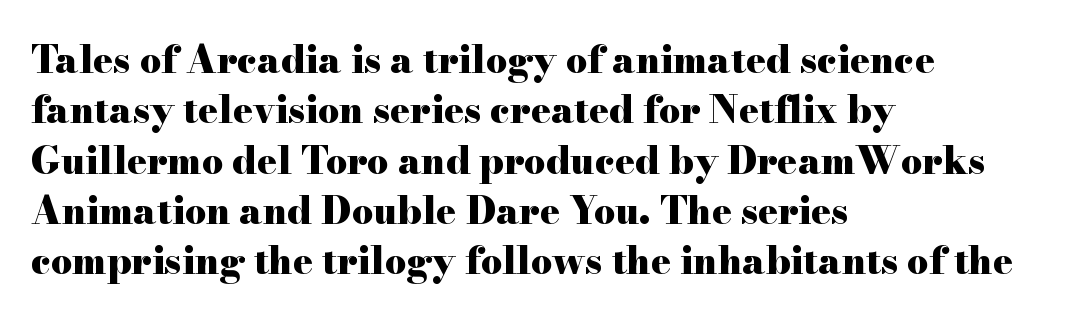
The image shows 37 px heavy, wide serif type, upright; set left-aligned, normal line spacing (1.36x), normal letter spacing, not underlined; high stroke contrast and a small x-height.
